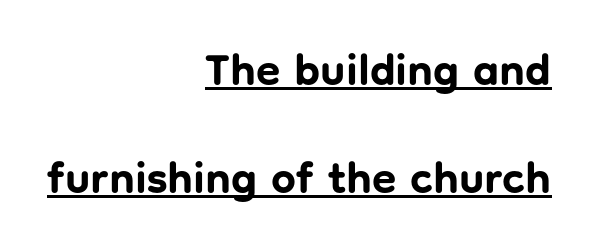
Q: Is the text bold? A: Yes.
Q: Is the text italic (slanted)? A: No, it is upright.
Q: Is the typeface a serif or a sans-serif typeface? A: Sans-serif.
Q: Is the text underlined? A: Yes.
Q: How is the paragraph aligned? A: Right-aligned.
Q: Is the spacing between letters normal or unusually wide? A: Normal.
Q: Is the spacing between lines tight, normal or loose? A: Loose.
Q: Width (condensed, normal, or wide)? A: Normal.
Q: Stroke contrast? A: Low.
Q: x-height? A: Medium.
Q: Monospaced? A: No.
